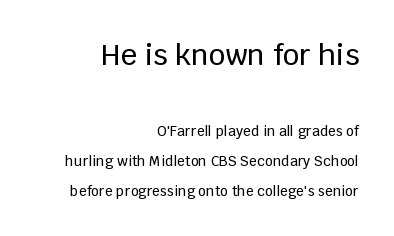
Q: Is the text italic (slanted)? A: No, it is upright.
Q: Is the typeface a serif or a sans-serif typeface? A: Sans-serif.
Q: Is the text underlined? A: No.
Q: How is the paragraph aligned? A: Right-aligned.
Q: Is the spacing between letters normal or unusually wide? A: Normal.
Q: Is the spacing between lines tight, normal or loose? A: Loose.
Q: Which block of text is set in a larger size, the first (top) or the second (bottom)? A: The first (top) one.
Q: Width (condensed, normal, or wide)? A: Normal.
Q: Stroke contrast? A: Low.
Q: x-height? A: Large.
Q: Monospaced? A: No.
